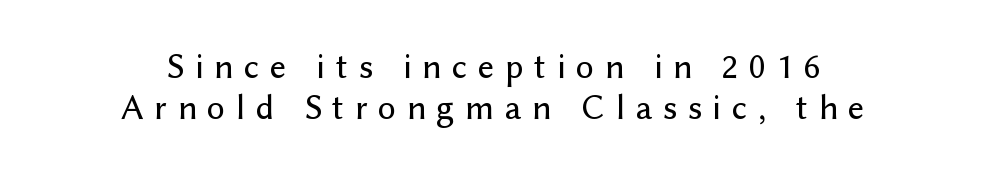
The image shows 36 px sans-serif type, upright; set centered, tight line spacing (1.15x), unusually wide letter spacing (+0.29 em), not underlined; low stroke contrast and a medium x-height.
